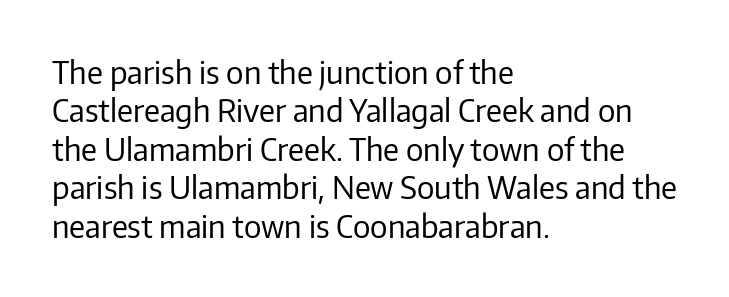
The image shows 31 px regular-weight sans-serif type, upright; set left-aligned, line spacing 1.24x, normal letter spacing, not underlined; low stroke contrast and a medium x-height.
